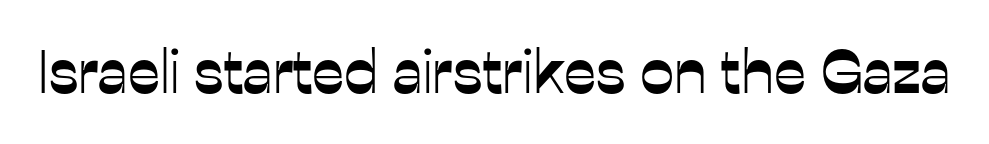
{"serif": "no", "italic": "no", "width": "normal", "stroke_contrast": "low", "x_height": "medium", "monospaced": "no", "underline": "no", "letter_spacing": "normal", "letter_spacing_em": 0.0, "glyph_px": 61}
